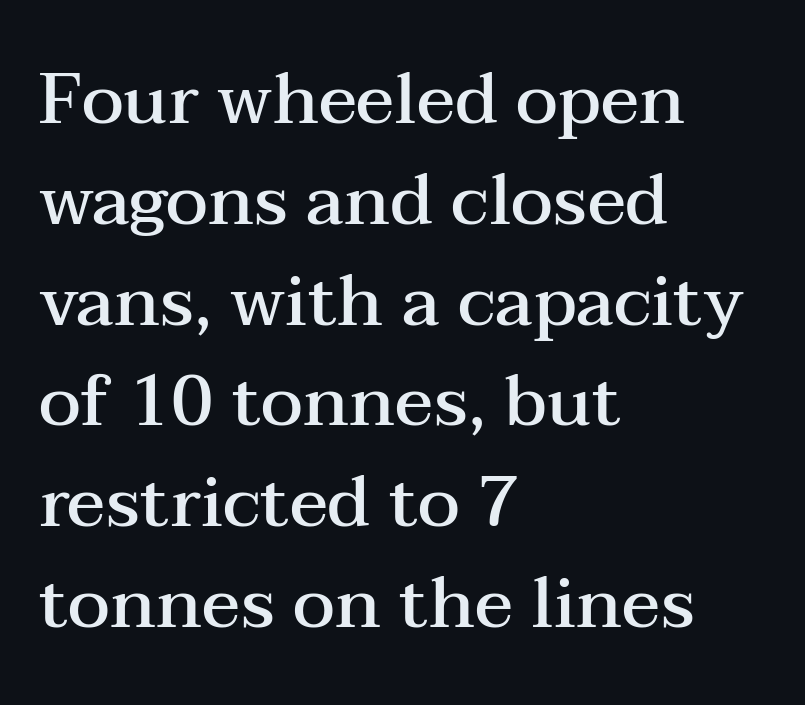
The image shows 71 px semibold, wide serif type, upright; set left-aligned, normal line spacing (1.42x), normal letter spacing, not underlined; medium stroke contrast and a medium x-height.
